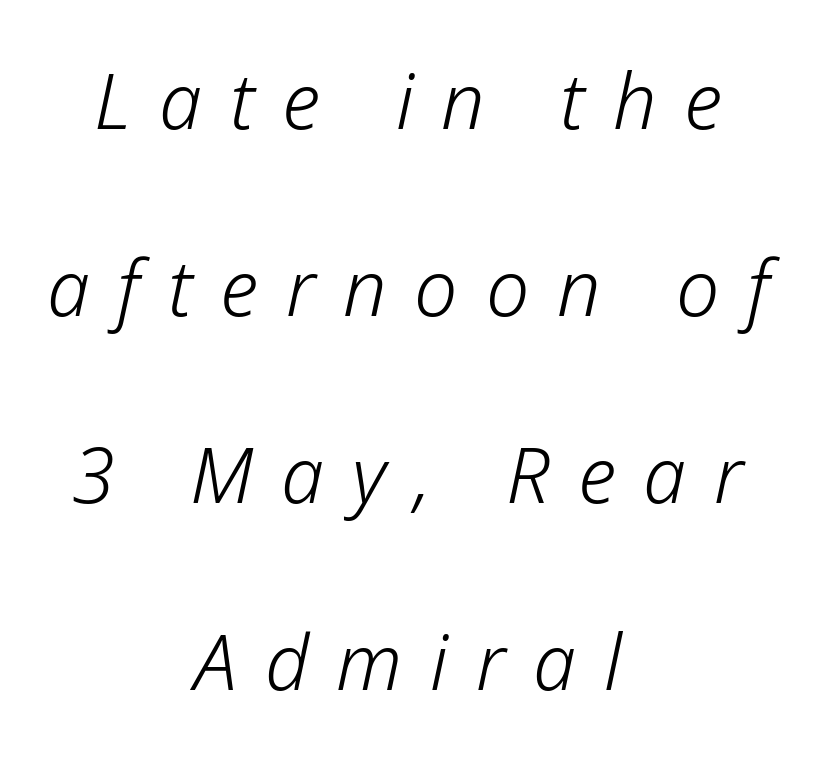
The image shows 77 px light type, italic (leaning right); set centered, loose line spacing (2.43x), unusually wide letter spacing (+0.36 em), not underlined; low stroke contrast and a medium x-height.
